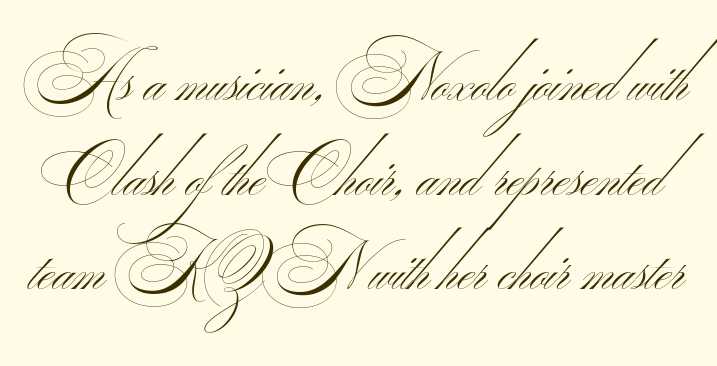
Interline gaps are of average width in this sample. Stroke thickness stays within the range of a standard reading face or lighter. The line texture is even and compact thanks to regular tracking. The space beneath each line is pristine and unruled. This sample has the flowing, uneven cadence of proportional lettering. Serifs: no, the terminals of the letterforms are clean.
